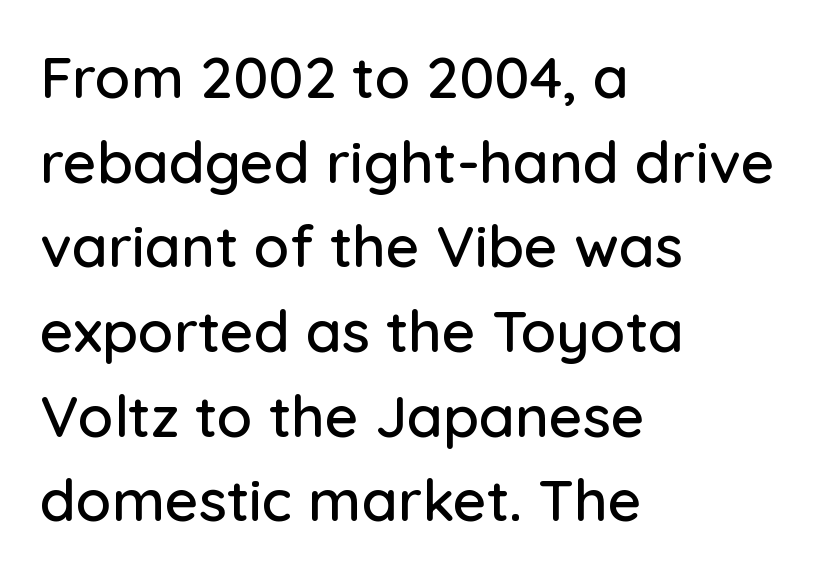
Q: Is the text italic (slanted)? A: No, it is upright.
Q: Is the typeface a serif or a sans-serif typeface? A: Sans-serif.
Q: Is the text underlined? A: No.
Q: How is the paragraph aligned? A: Left-aligned.
Q: Is the spacing between letters normal or unusually wide? A: Normal.
Q: Is the spacing between lines tight, normal or loose? A: Normal.
Q: Width (condensed, normal, or wide)? A: Normal.
Q: Stroke contrast? A: Low.
Q: x-height? A: Medium.
Q: Monospaced? A: No.
